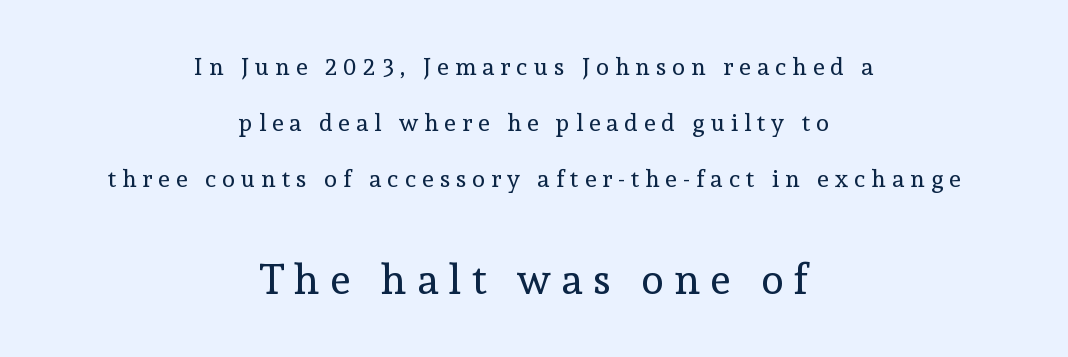
Is this a fixed-width face? No — the glyphs have proportional, varying widths. Unlike italic type, these characters show no tilt at all. Rule under the text: the space is simply empty. Which chunk is bigger? The second one — the bottom block dwarfs the top. Inter-character spacing is expanded well beyond the font's built-in metrics.
